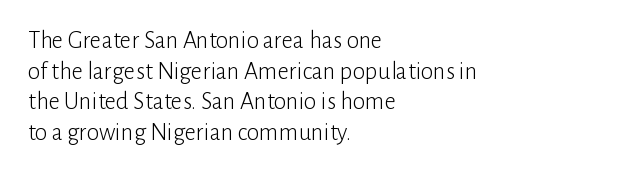
Q: Is the text bold? A: No.
Q: Is the text italic (slanted)? A: No, it is upright.
Q: Is the text underlined? A: No.
Q: How is the paragraph aligned? A: Left-aligned.
Q: Is the spacing between letters normal or unusually wide? A: Normal.
